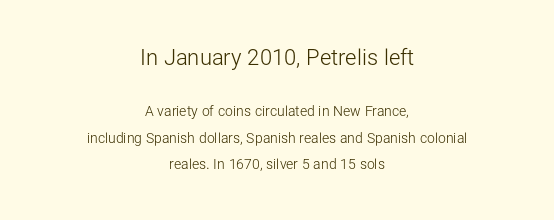
Q: Is the text bold? A: No.
Q: Is the text italic (slanted)? A: No, it is upright.
Q: Is the text underlined? A: No.
Q: How is the paragraph aligned? A: Centered.
Q: Is the spacing between letters normal or unusually wide? A: Normal.
Q: Which block of text is set in a larger size, the first (top) or the second (bottom)? A: The first (top) one.
